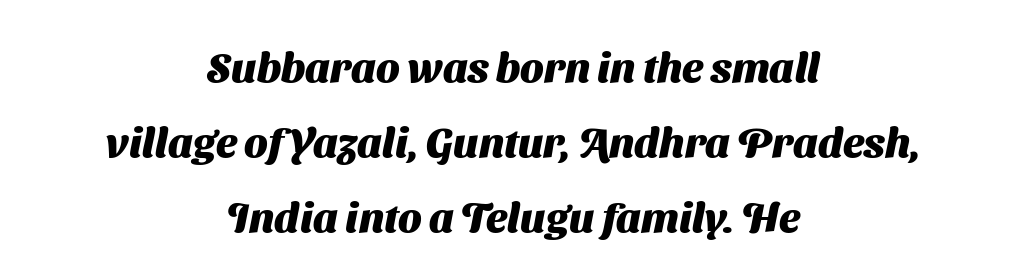
On the weight axis this lands at bold, roughly 700. Varying glyph widths throughout — classic text-font behaviour. The glyphs are unaccompanied by any horizontal stroke below them. In CSS terms this would be text-align: center. Font category for this specimen: sans-serif. Each word holds together tightly as a unit, with standard inter-letter gaps.
